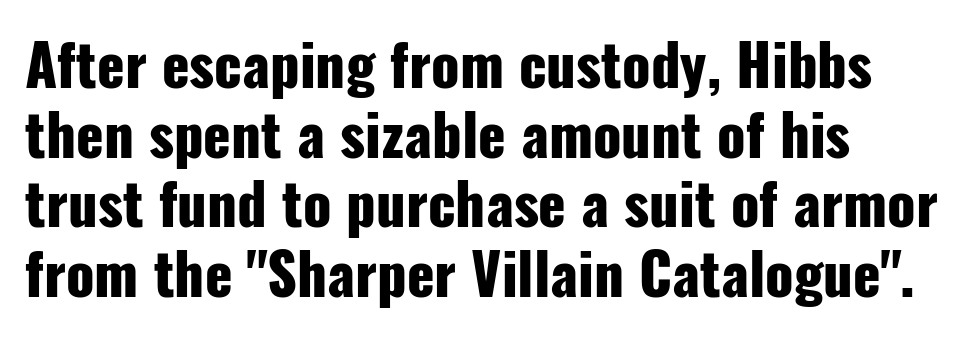
These lines were composed using upright roman letters. This sample has the flowing, uneven cadence of proportional lettering. These lines keep a tight, regular rhythm from letter to letter. The strip under each line holds only bare page. You'd pick this weight for a headline — it's a proper bold. No feet cap the strokes, marking this as sans-serif type.
